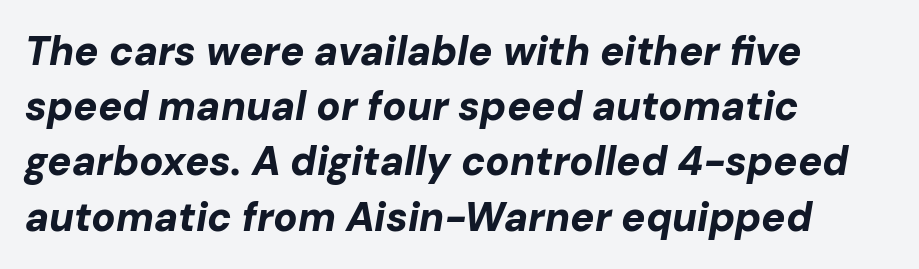
The image shows 40 px bold type, italic (leaning right); set left-aligned, normal line spacing (1.38x), normal letter spacing, not underlined; low stroke contrast and a medium x-height.
